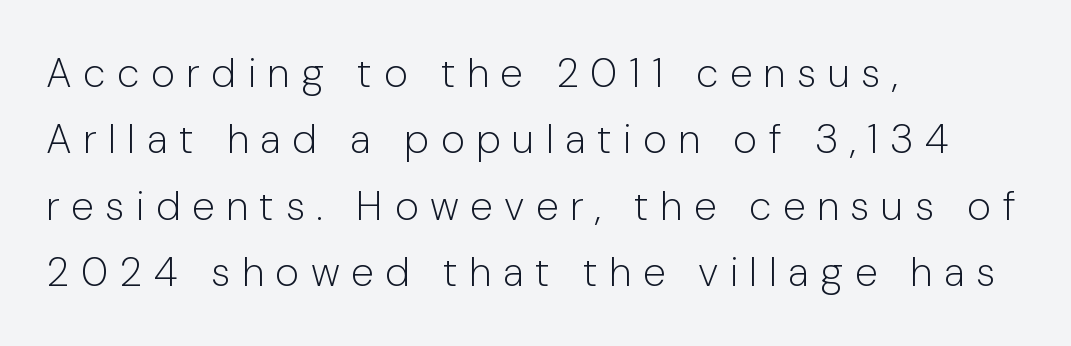
Successive baselines arrive at the customary interval. The string is rendered with underlining switched off. Weight: in the light-to-regular range. Character widths vary here, with narrow letters taking less room than wide ones. A typesetter would label this face a sans.
